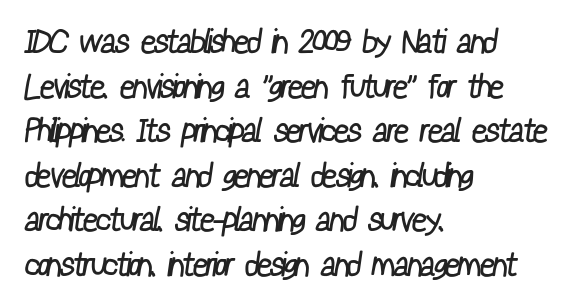
The image shows 33 px regular-weight, condensed sans-serif type; set left-aligned, normal line spacing (1.35x), normal letter spacing, not underlined; low stroke contrast and a medium x-height.
